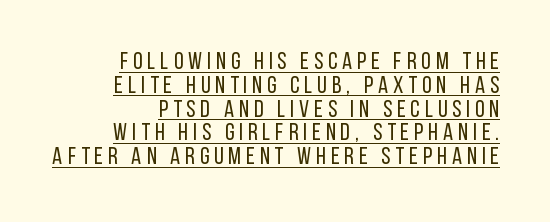
Q: Is the text bold? A: No.
Q: Is the text italic (slanted)? A: No, it is upright.
Q: Is the text underlined? A: Yes.
Q: How is the paragraph aligned? A: Right-aligned.
Q: Is the spacing between letters normal or unusually wide? A: Unusually wide.
Q: Is the spacing between lines tight, normal or loose? A: Tight.
